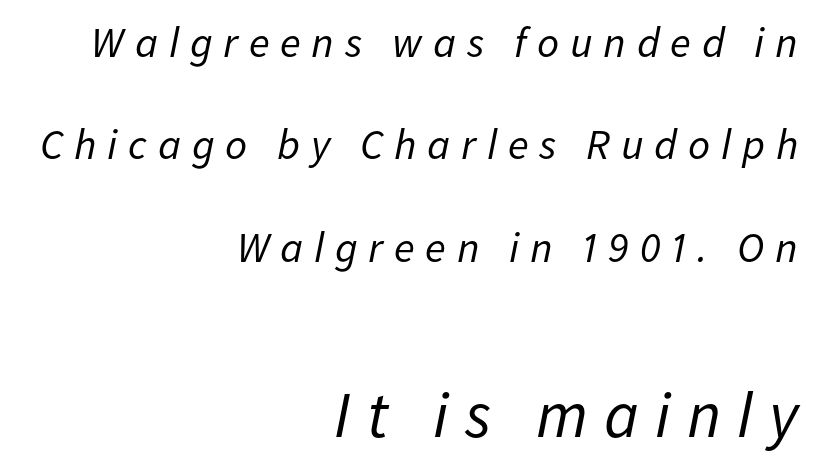
The whole block is typeset with a tilt. Each new line begins a long way beneath the previous one. The specimen omits any rule beneath the text block's lines. The line texture is sparse and dotted thanks to wide tracking.
